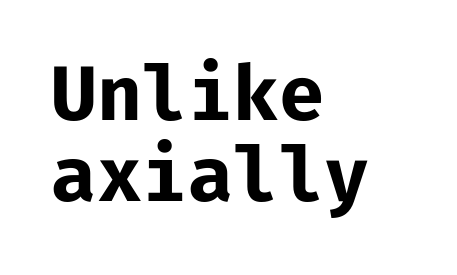
A bare baseline throughout the passage. Think of a typewriter: that constant character pitch is what you see here. Pretty heavy lettering here — definitely bold. The lines are packed closely together with very little leading. The glyphs in this specimen are sans serif.
